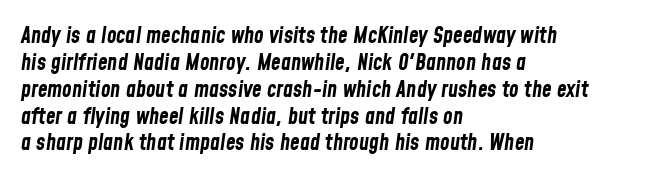
The passage shown leans; its letterforms are oblique. The paragraph shown leans on its left margin. Heft: maximum for text — a bold. The horizontal fit of the characters is conventional and even. The space directly below the letters is spotless.
